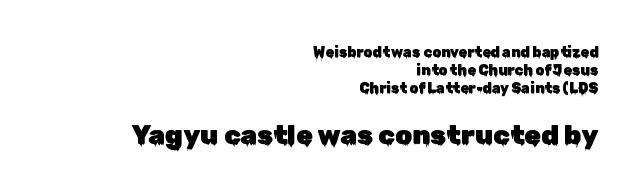
{"italic": "no", "underline": "no", "align": "right", "line_spacing": "normal", "line_spacing_ratio": 1.28, "letter_spacing": "normal", "letter_spacing_em": 0.0, "larger_block": "second", "size_ratio": 1.93, "glyph_px": 27}
